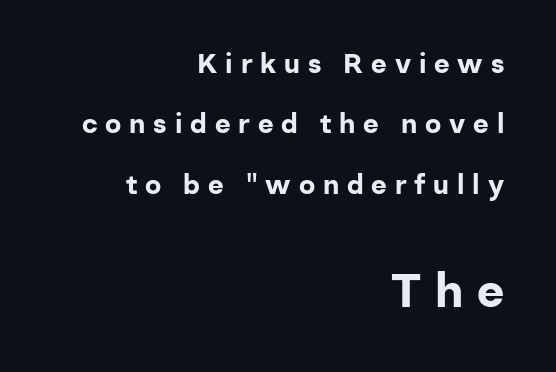
Q: Is the text bold? A: Yes.
Q: Is the text italic (slanted)? A: No, it is upright.
Q: Is the typeface a serif or a sans-serif typeface? A: Sans-serif.
Q: Is the text underlined? A: No.
Q: How is the paragraph aligned? A: Right-aligned.
Q: Is the spacing between letters normal or unusually wide? A: Unusually wide.
Q: Is the spacing between lines tight, normal or loose? A: Loose.
Q: Which block of text is set in a larger size, the first (top) or the second (bottom)? A: The second (bottom) one.
Q: Width (condensed, normal, or wide)? A: Normal.
Q: Stroke contrast? A: Low.
Q: x-height? A: Medium.
Q: Monospaced? A: No.
